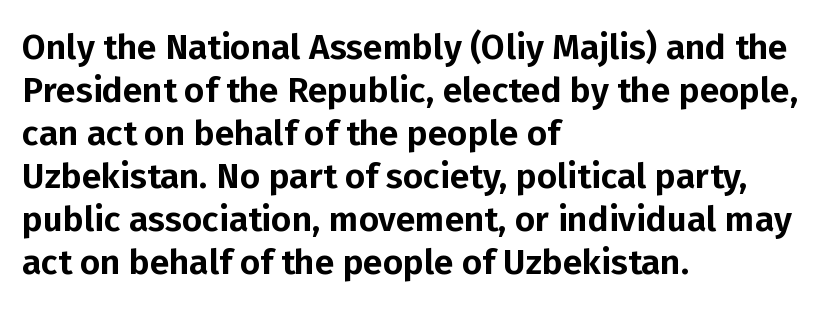
{"serif": "no", "italic": "no", "width": "normal", "stroke_contrast": "low", "x_height": "medium", "monospaced": "no", "underline": "no", "align": "left", "line_spacing_ratio": 1.23, "letter_spacing": "normal", "letter_spacing_em": 0.0, "glyph_px": 35}
